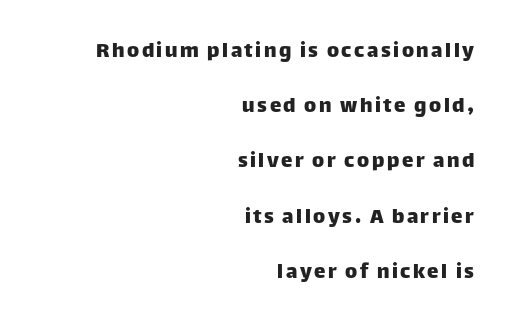
Q: Is the text italic (slanted)? A: No, it is upright.
Q: Is the text underlined? A: No.
Q: How is the paragraph aligned? A: Right-aligned.
Q: Is the spacing between lines tight, normal or loose? A: Loose.
